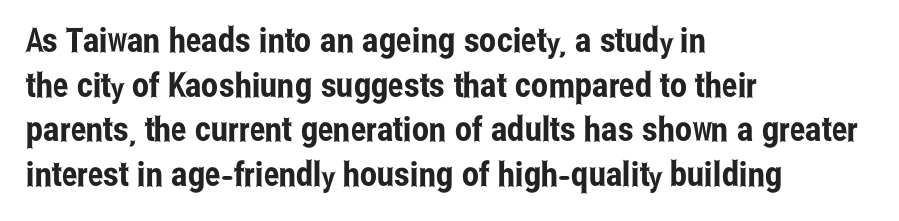
The image shows 34 px condensed sans-serif type, upright; set left-aligned, normal line spacing (1.31x), normal letter spacing, not underlined; low stroke contrast and a medium x-height.
